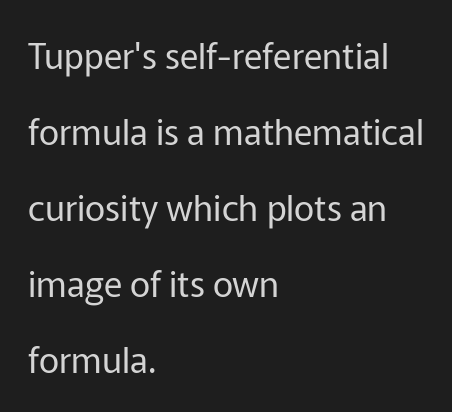
There is no visible air inserted between adjacent glyphs. Typographically, this falls in the sans-serif category. Descenders are the only things crossing below the line. The weight would be labelled regular, book, light, or lighter still. The vertical gap from one line to the next is large. Short and long lines alike share a common starting point at left.
